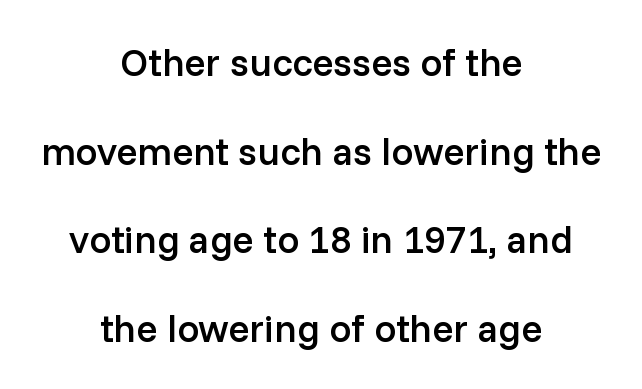
Q: Is the text bold? A: Semi-bold.
Q: Is the text italic (slanted)? A: No, it is upright.
Q: Is the typeface a serif or a sans-serif typeface? A: Sans-serif.
Q: Is the text underlined? A: No.
Q: How is the paragraph aligned? A: Centered.
Q: Is the spacing between letters normal or unusually wide? A: Normal.
Q: Is the spacing between lines tight, normal or loose? A: Loose.
Q: Width (condensed, normal, or wide)? A: Normal.
Q: Stroke contrast? A: Low.
Q: x-height? A: Medium.
Q: Monospaced? A: No.
